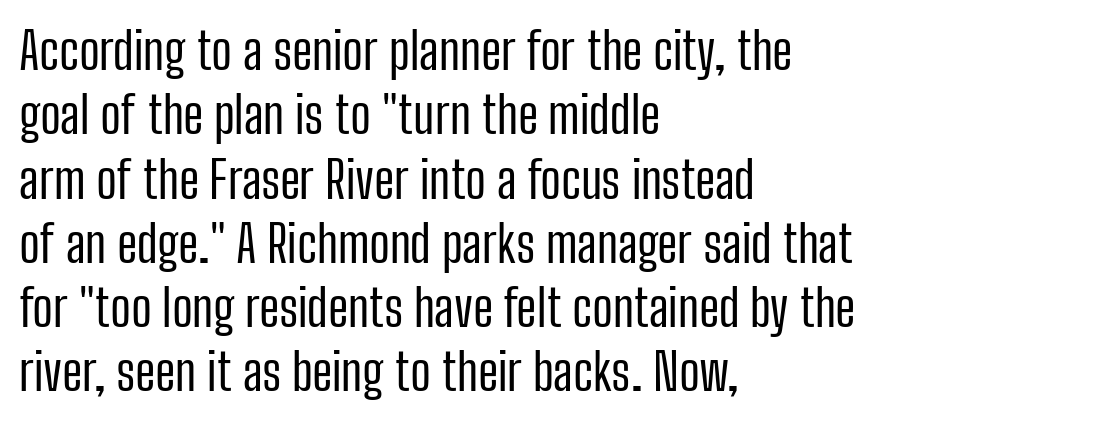
{"serif": "no", "italic": "no", "bold": "no", "weight": "regular", "width": "condensed", "stroke_contrast": "low", "x_height": "medium", "monospaced": "no", "underline": "no", "align": "left", "line_spacing": "normal", "line_spacing_ratio": 1.26, "letter_spacing": "normal", "letter_spacing_em": 0.0, "glyph_px": 51}
